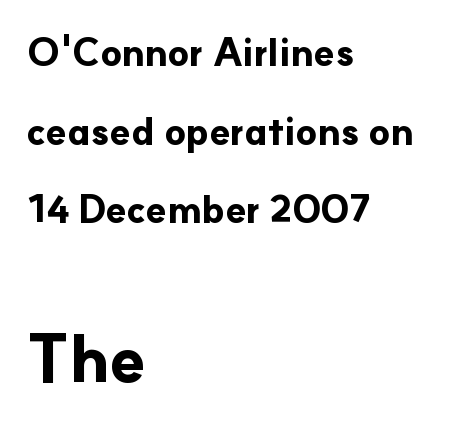
The emphasis by scale lands on block number two, below. The string is rendered with underlining switched off. Nothing sits at the stroke ends, so this counts as sans-serif. Students, observe: this is what heavily led, spacious text looks like. Layout note: lines flush left.
